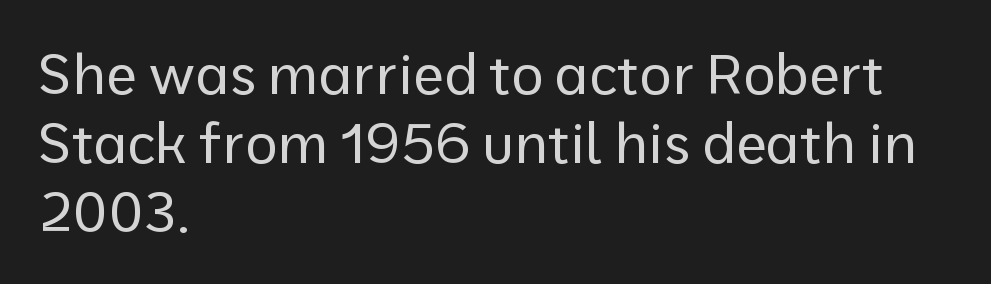
{"serif": "no", "italic": "no", "bold": "no", "weight": "regular", "width": "normal", "stroke_contrast": "low", "x_height": "medium", "monospaced": "no", "underline": "no", "align": "left", "line_spacing_ratio": 1.23, "letter_spacing": "normal", "letter_spacing_em": 0.0, "glyph_px": 56}
